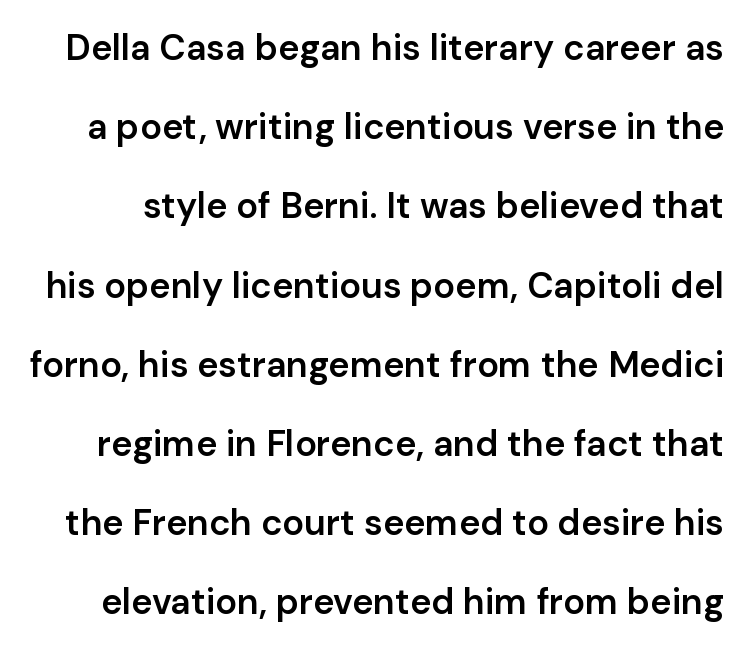
The image shows 36 px semibold sans-serif type, upright; set loose line spacing (2.2x), normal letter spacing, not underlined; low stroke contrast and a medium x-height.
